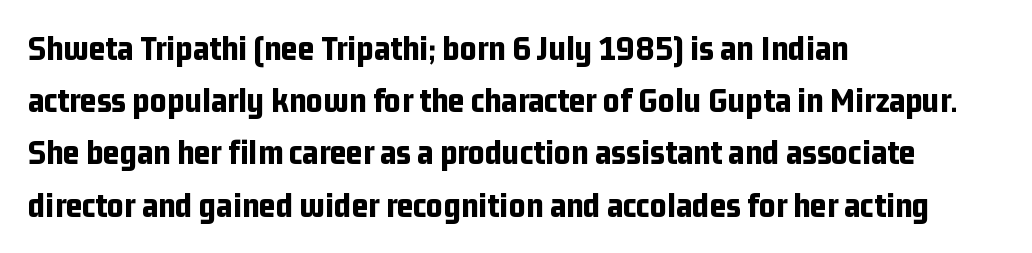
The face used here is rendered with its standard letterfit. The face used here has the dense, thick strokes of a bold. Does the lettering tilt? It doesn't — this is upright. Baseline-to-baseline distance is the conventional proportion of letter height. These lines are composed in type without serifs. Where is the straight margin? On the left.
